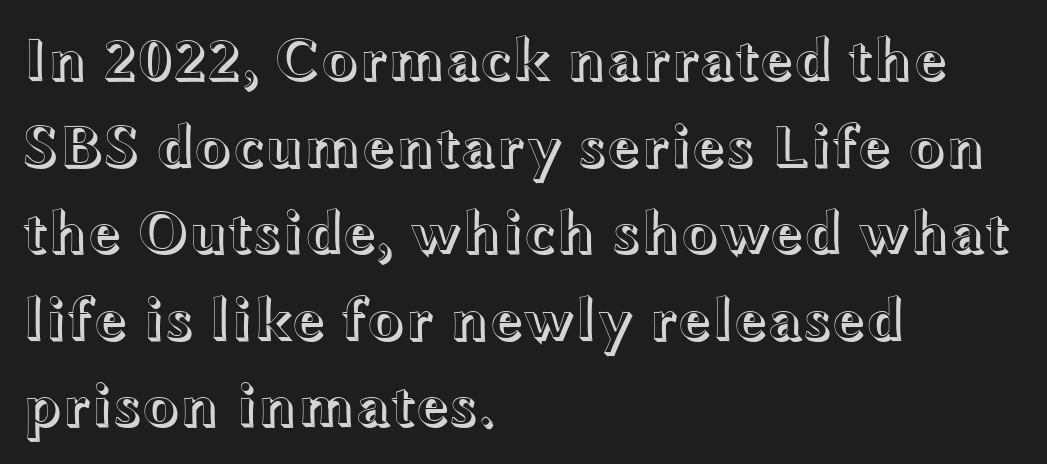
Q: Is the text italic (slanted)? A: No, it is upright.
Q: Is the text underlined? A: No.
Q: How is the paragraph aligned? A: Left-aligned.
Q: Is the spacing between letters normal or unusually wide? A: Normal.
Q: Is the spacing between lines tight, normal or loose? A: Normal.
Q: Width (condensed, normal, or wide)? A: Wide.
Q: x-height? A: Medium.
Q: Monospaced? A: No.
